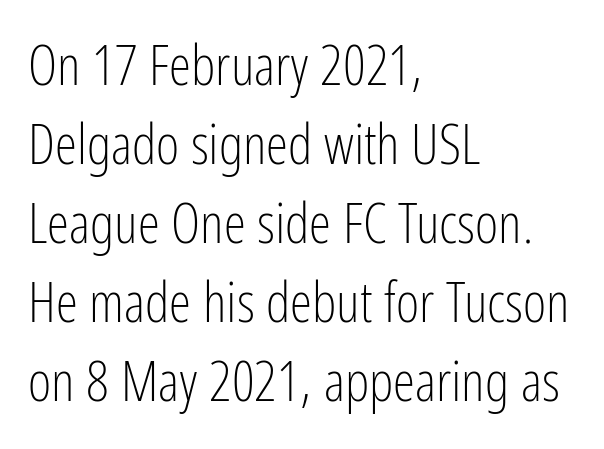
Q: Is the text bold? A: No.
Q: Is the text italic (slanted)? A: No, it is upright.
Q: Is the typeface a serif or a sans-serif typeface? A: Sans-serif.
Q: Is the text underlined? A: No.
Q: How is the paragraph aligned? A: Left-aligned.
Q: Is the spacing between letters normal or unusually wide? A: Normal.
Q: Is the spacing between lines tight, normal or loose? A: Normal.
Q: Width (condensed, normal, or wide)? A: Condensed.
Q: Stroke contrast? A: Low.
Q: x-height? A: Medium.
Q: Monospaced? A: No.
